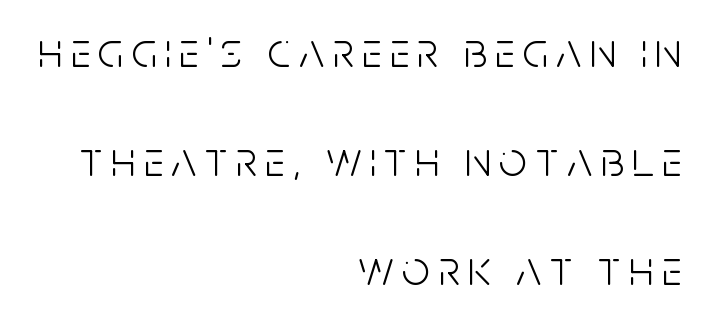
The image shows 49 px light, condensed sans-serif type, upright; set right-aligned, loose line spacing (2.22x), not underlined; low stroke contrast and a large x-height.
